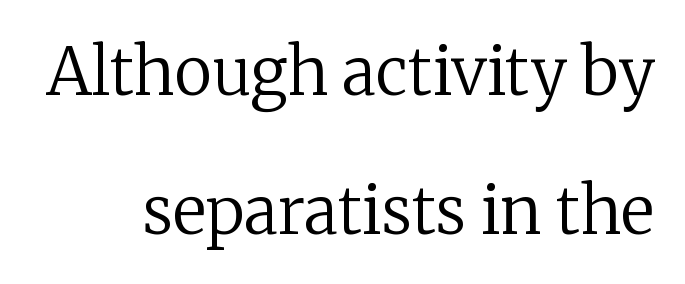
Q: Is the text bold? A: No.
Q: Is the text italic (slanted)? A: No, it is upright.
Q: Is the typeface a serif or a sans-serif typeface? A: Serif.
Q: Is the text underlined? A: No.
Q: Is the spacing between letters normal or unusually wide? A: Normal.
Q: Is the spacing between lines tight, normal or loose? A: Loose.
Q: Width (condensed, normal, or wide)? A: Normal.
Q: Stroke contrast? A: Low.
Q: x-height? A: Medium.
Q: Monospaced? A: No.
